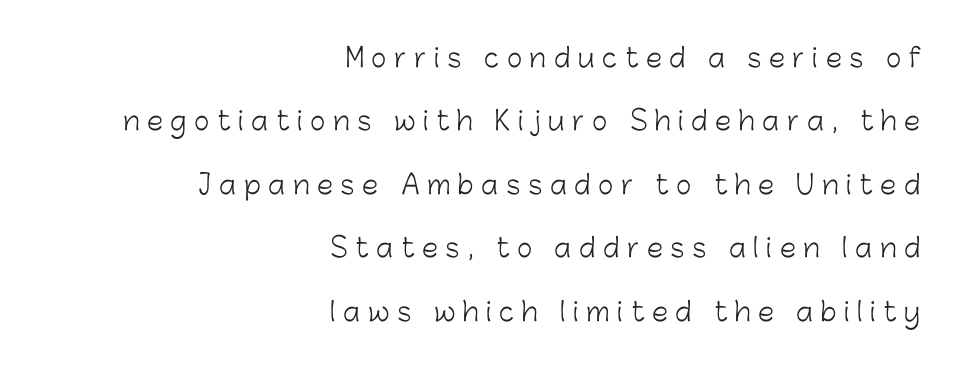
{"italic": "no", "bold": "no", "underline": "no", "align": "right", "line_spacing": "loose", "line_spacing_ratio": 2.44, "letter_spacing": "wide", "letter_spacing_em": 0.3, "glyph_px": 26}
